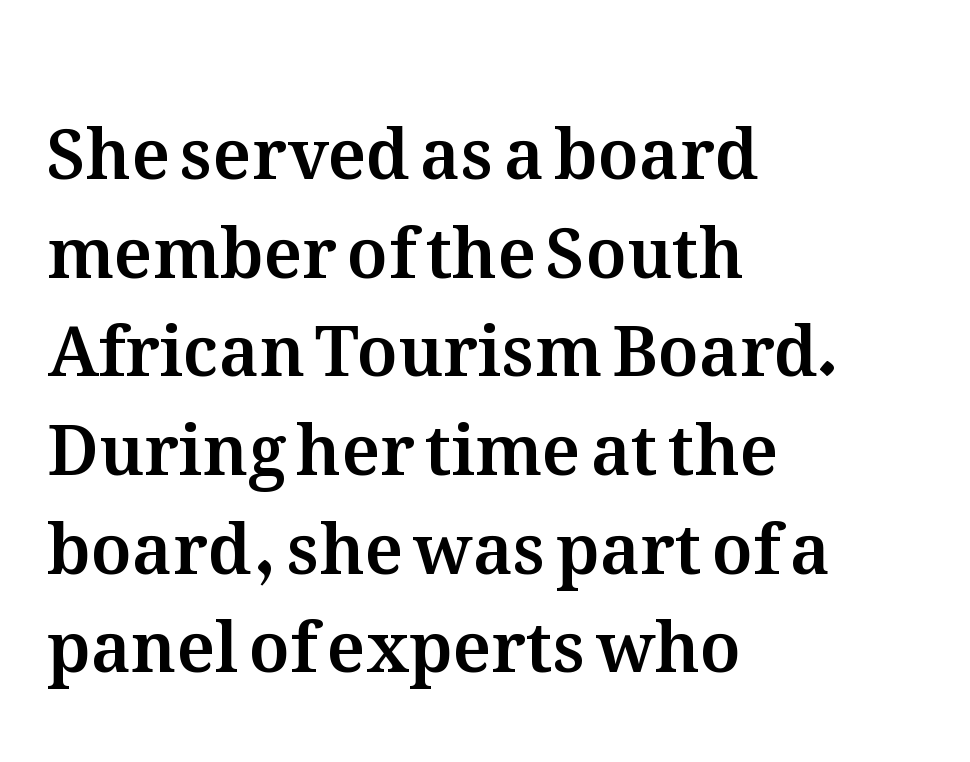
Q: Is the text italic (slanted)? A: No, it is upright.
Q: Is the text underlined? A: No.
Q: How is the paragraph aligned? A: Left-aligned.
Q: Is the spacing between letters normal or unusually wide? A: Normal.
Q: Is the spacing between lines tight, normal or loose? A: Normal.
Q: Width (condensed, normal, or wide)? A: Normal.
Q: Stroke contrast? A: Medium.
Q: x-height? A: Medium.
Q: Monospaced? A: No.
